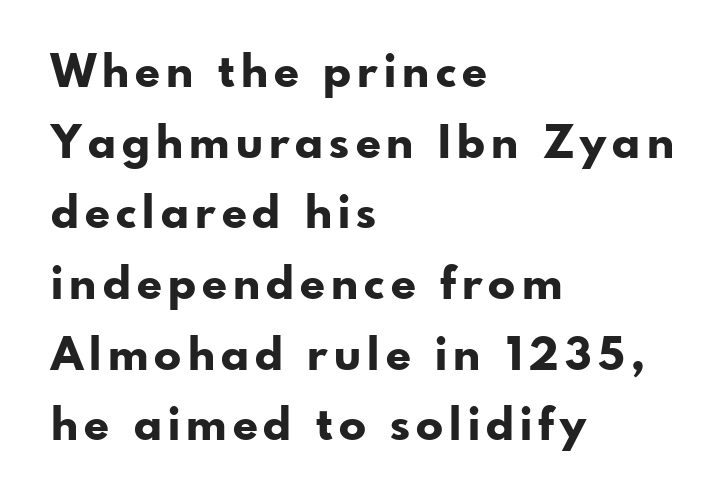
Q: Is the text bold? A: Yes.
Q: Is the text italic (slanted)? A: No, it is upright.
Q: Is the typeface a serif or a sans-serif typeface? A: Sans-serif.
Q: Is the text underlined? A: No.
Q: How is the paragraph aligned? A: Left-aligned.
Q: Is the spacing between lines tight, normal or loose? A: Normal.
Q: Width (condensed, normal, or wide)? A: Normal.
Q: Stroke contrast? A: Low.
Q: x-height? A: Small.
Q: Monospaced? A: No.
